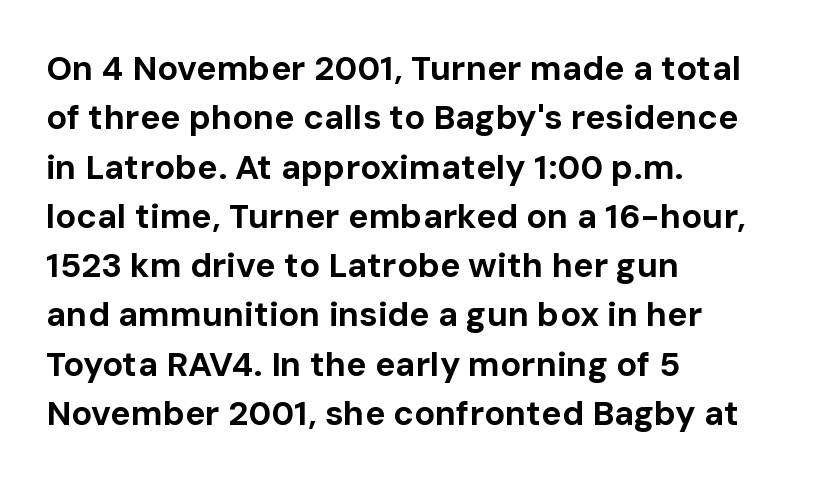
{"serif": "no", "italic": "no", "bold": "yes", "weight": "bold", "width": "normal", "stroke_contrast": "low", "x_height": "medium", "monospaced": "no", "underline": "no", "align": "left", "line_spacing": "normal", "line_spacing_ratio": 1.45, "letter_spacing": "normal", "letter_spacing_em": 0.0, "glyph_px": 34}
